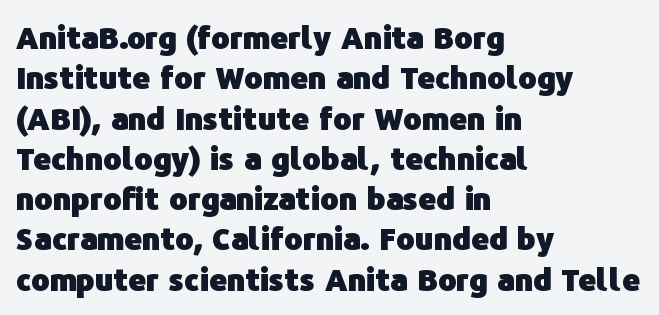
This block has exactly the height ordinary leading produces. Nothing unusual about the tracking: characters are spaced as the font intends. Unmarked baselines from the first word to the last. A sans-serif font was chosen for this passage. The passage is arranged the way most books set body copy — flush left. Think of a printed novel: that variable character pitch is what you see here.
